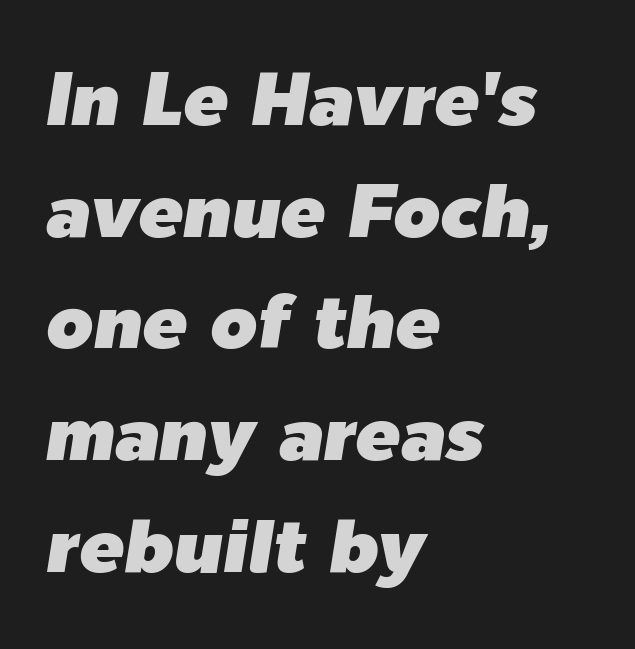
Q: Is the text italic (slanted)? A: Yes, it leans right by about 9 degrees.
Q: Is the text underlined? A: No.
Q: How is the paragraph aligned? A: Left-aligned.
Q: Is the spacing between letters normal or unusually wide? A: Normal.
Q: Is the spacing between lines tight, normal or loose? A: Normal.
Q: Width (condensed, normal, or wide)? A: Normal.
Q: Stroke contrast? A: Low.
Q: x-height? A: Medium.
Q: Monospaced? A: No.
